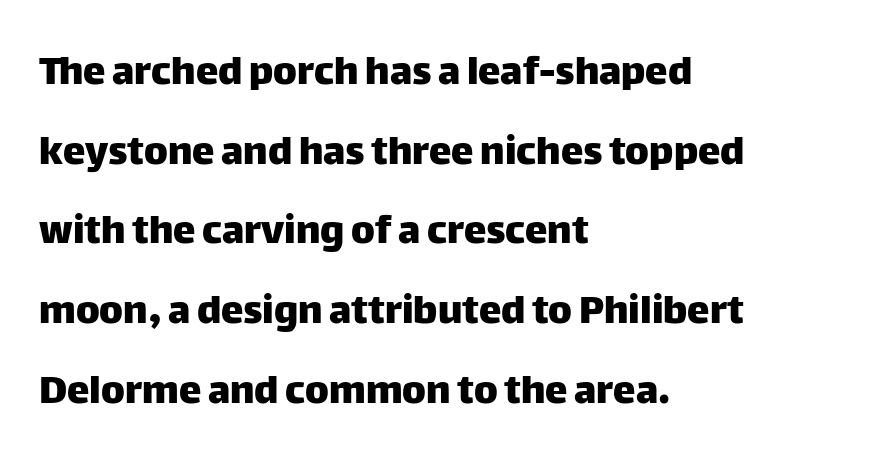
These lines keep a tight, regular rhythm from letter to letter. Do the letters lean? They stand straight. The glyphs in this specimen are sans serif. Check the space under the baseline: it is left empty. Think of a printed novel: that variable character pitch is what you see here. Each line starts at the same left margin while the right side varies.
